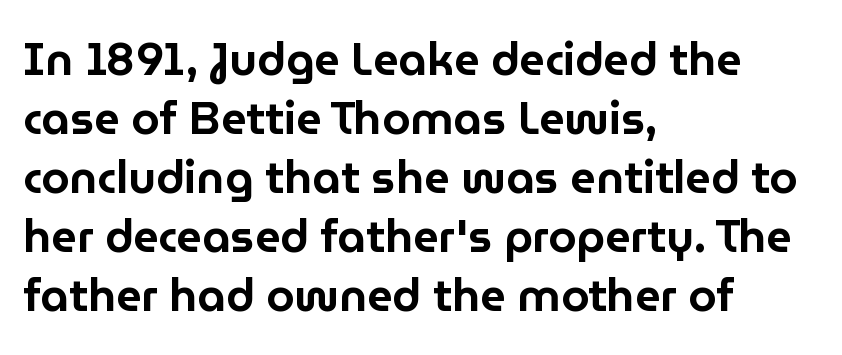
{"serif": "no", "italic": "no", "width": "normal", "stroke_contrast": "low", "x_height": "medium", "monospaced": "no", "underline": "no", "align": "left", "line_spacing": "normal", "line_spacing_ratio": 1.31, "letter_spacing": "normal", "letter_spacing_em": 0.0, "glyph_px": 45}
